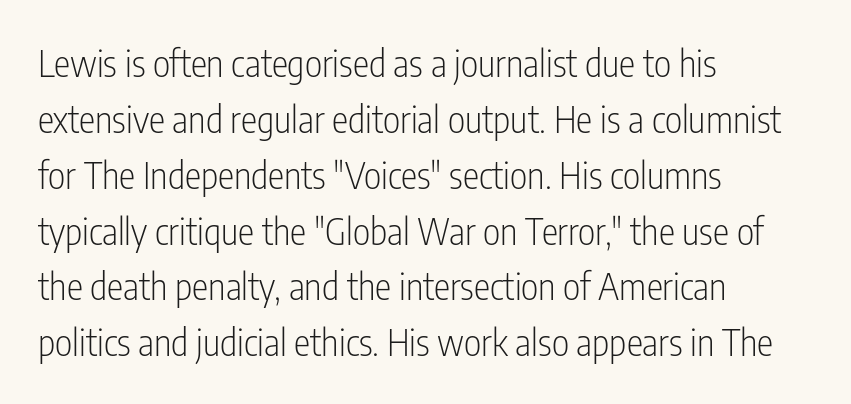
These lines keep a tight, regular rhythm from letter to letter. Each new line begins a customary step beneath the previous one. Varying glyph widths throughout — classic text-font behaviour. Every character sits straight up, as roman type does. Is this a sans? Yes — the strokes have no serifs.
